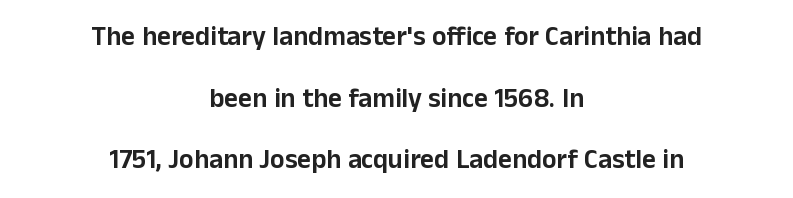
{"italic": "no", "underline": "no", "align": "center", "line_spacing": "loose", "line_spacing_ratio": 2.28, "letter_spacing": "normal", "letter_spacing_em": 0.0, "glyph_px": 27}
